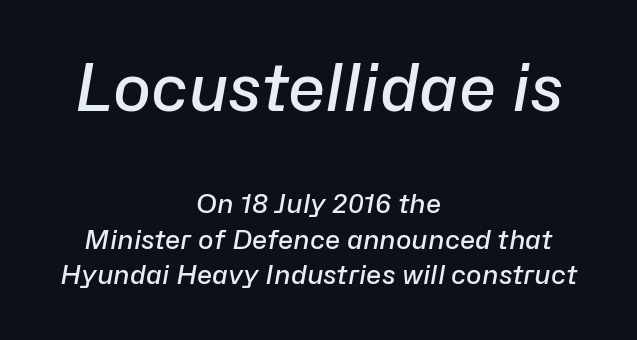
The image shows 64 px semibold type, italic (leaning right); set centered, normal line spacing (1.36x), normal letter spacing, not underlined; the first (top) block is 2.46x larger; low stroke contrast and a medium x-height.
